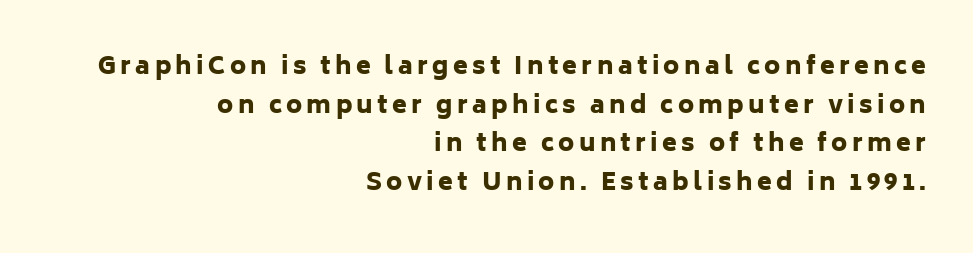
The image shows 24 px bold type, upright; set right-aligned, normal line spacing (1.61x), not underlined.
